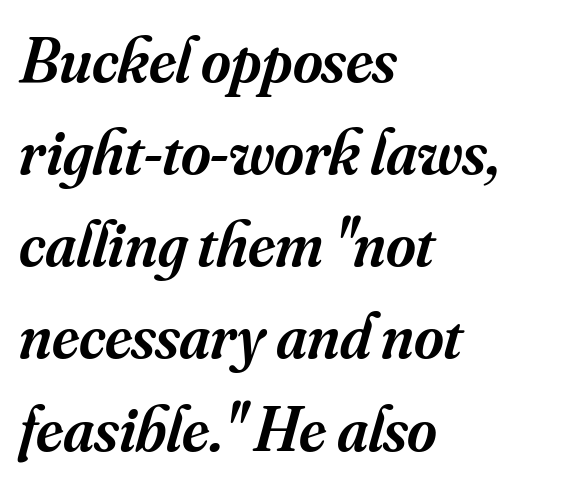
Look at the bottom of the vertical strokes: they flare into serifs here. The horizontal fit of the characters is conventional and even. Nobody drew a line under any word here. The lines sit at an ordinary, default distance from one another. A somewhat darkened texture: the type is semibold rather than bold.
